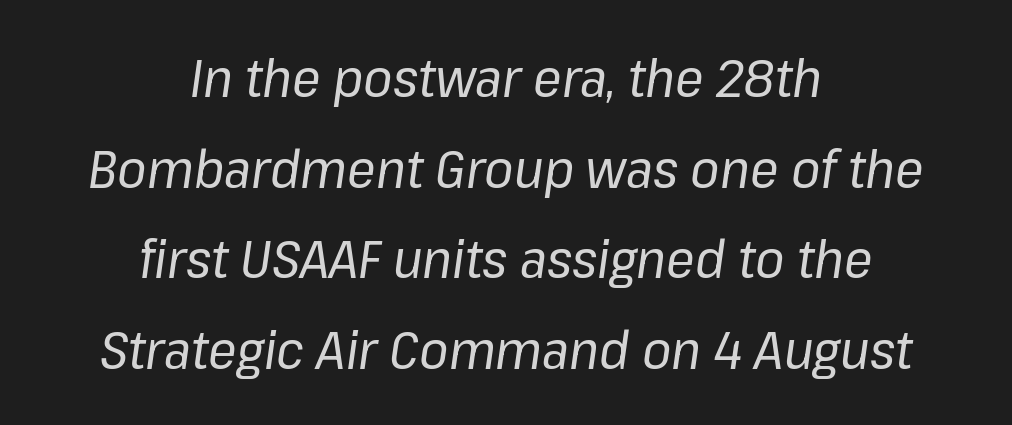
Q: Is the text bold? A: No.
Q: Is the text italic (slanted)? A: Yes, it leans right by about 8 degrees.
Q: Is the text underlined? A: No.
Q: How is the paragraph aligned? A: Centered.
Q: Is the spacing between letters normal or unusually wide? A: Normal.
Q: Width (condensed, normal, or wide)? A: Normal.
Q: Stroke contrast? A: Low.
Q: x-height? A: Medium.
Q: Monospaced? A: No.
